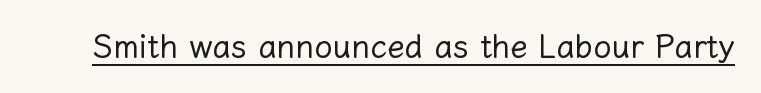
Q: Is the text bold? A: No.
Q: Is the text italic (slanted)? A: No, it is upright.
Q: Is the text underlined? A: Yes.
Q: Is the spacing between letters normal or unusually wide? A: Normal.
Q: Width (condensed, normal, or wide)? A: Normal.
Q: Stroke contrast? A: Low.
Q: x-height? A: Medium.
Q: Monospaced? A: No.
